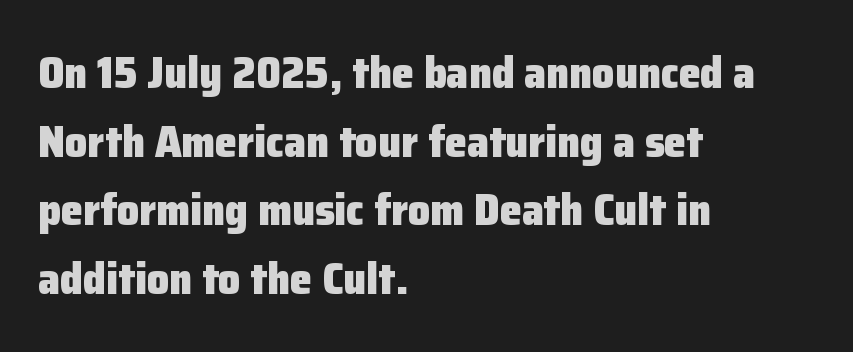
{"serif": "no", "italic": "no", "bold": "yes", "weight": "heavy", "width": "normal", "stroke_contrast": "low", "x_height": "medium", "monospaced": "no", "underline": "no", "align": "left", "line_spacing": "normal", "line_spacing_ratio": 1.56, "letter_spacing": "normal", "letter_spacing_em": 0.0, "glyph_px": 44}
